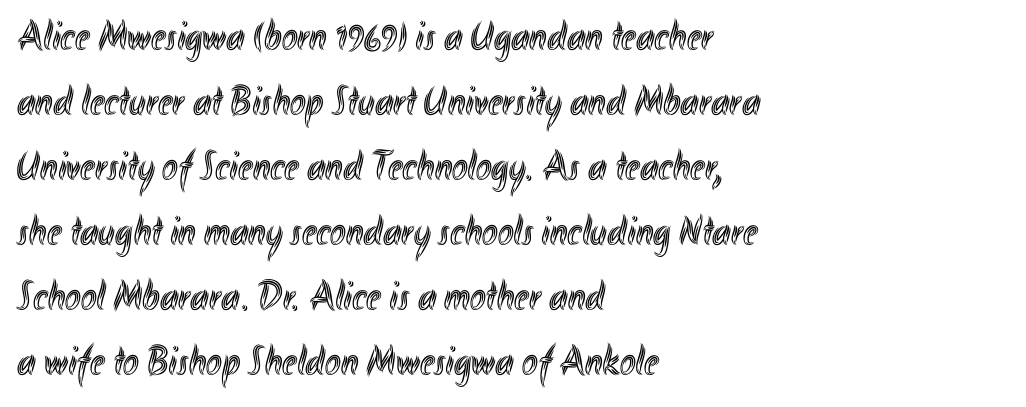
These lines are set flush left with a ragged right edge. Compared with typical paragraphs, the rows here are spaced about the same. These lines keep a tight, regular rhythm from letter to letter. Rule under the text: the space is simply empty.
